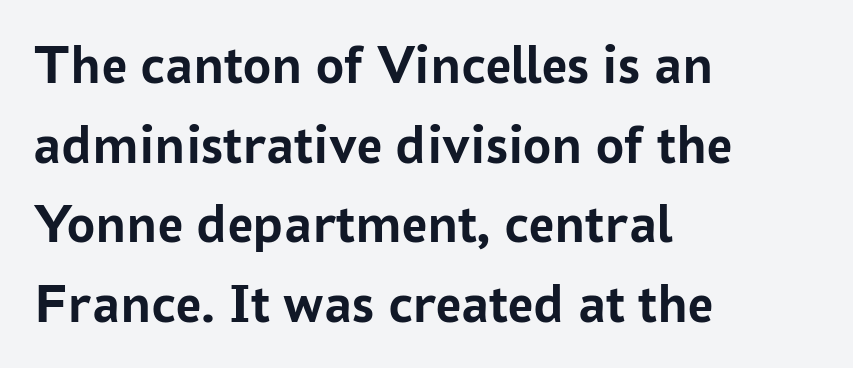
The image shows 56 px semibold sans-serif type, upright; set left-aligned, normal line spacing (1.42x), normal letter spacing, not underlined; low stroke contrast and a medium x-height.
